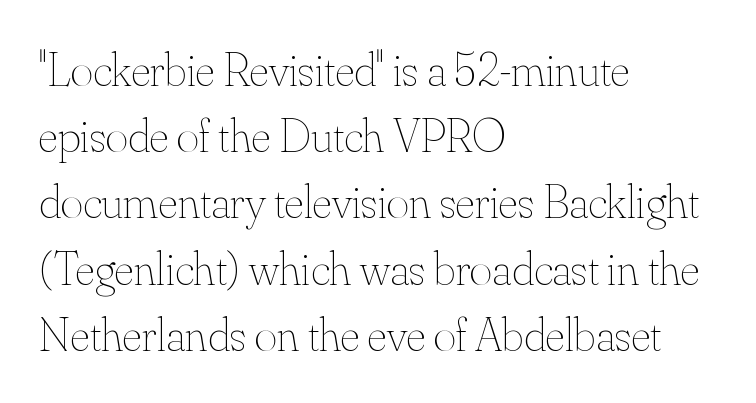
The vertical gap from one line to the next is medium. Posture: upright roman. Typeset ragged right — the left edge is the straight one. Bare-footed words on every line.
